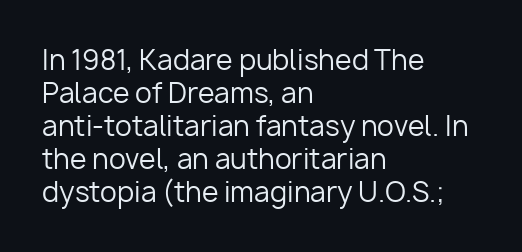
The image shows 27 px text type, upright; set left-aligned, line spacing 1.22x, normal letter spacing, not underlined.
